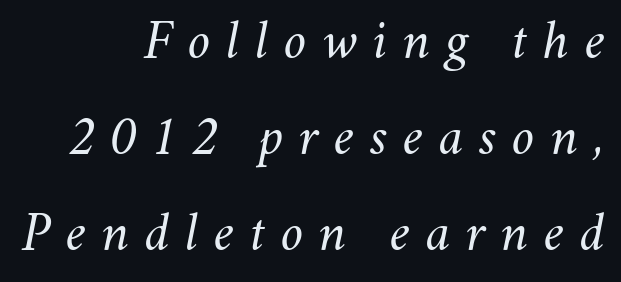
Q: Is the text bold? A: No.
Q: Is the text italic (slanted)? A: Yes, it leans right by about 11 degrees.
Q: Is the text underlined? A: No.
Q: How is the paragraph aligned? A: Right-aligned.
Q: Is the spacing between letters normal or unusually wide? A: Unusually wide.
Q: Is the spacing between lines tight, normal or loose? A: Normal.
Q: Width (condensed, normal, or wide)? A: Normal.
Q: Stroke contrast? A: Medium.
Q: x-height? A: Small.
Q: Monospaced? A: No.
